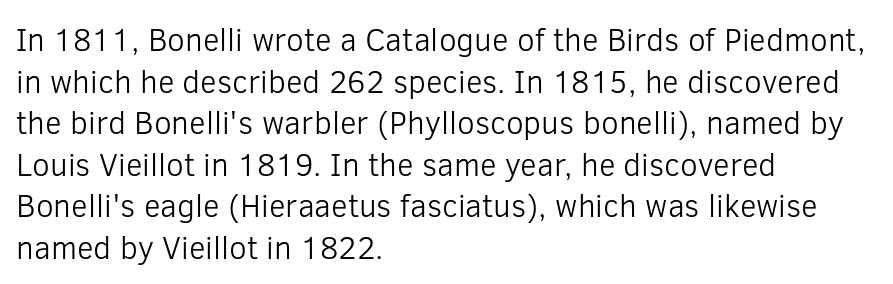
Q: Is the text bold? A: No.
Q: Is the text italic (slanted)? A: No, it is upright.
Q: Is the typeface a serif or a sans-serif typeface? A: Sans-serif.
Q: Is the text underlined? A: No.
Q: How is the paragraph aligned? A: Left-aligned.
Q: Is the spacing between letters normal or unusually wide? A: Normal.
Q: Is the spacing between lines tight, normal or loose? A: Normal.
Q: Width (condensed, normal, or wide)? A: Normal.
Q: Stroke contrast? A: Low.
Q: x-height? A: Medium.
Q: Monospaced? A: No.
